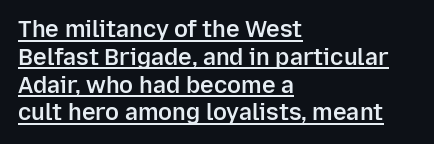
{"italic": "no", "bold": "semi", "underline": "yes", "align": "left", "line_spacing_ratio": 1.21, "letter_spacing": "normal", "letter_spacing_em": 0.0, "glyph_px": 23}
